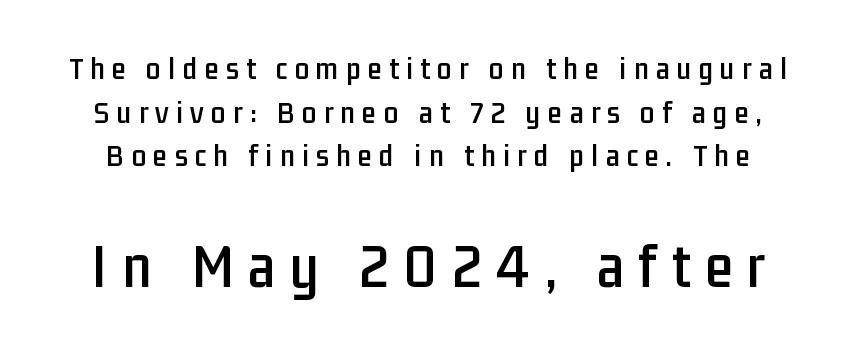
Q: Is the text italic (slanted)? A: No, it is upright.
Q: Is the typeface a serif or a sans-serif typeface? A: Sans-serif.
Q: Is the text underlined? A: No.
Q: Is the spacing between letters normal or unusually wide? A: Unusually wide.
Q: Is the spacing between lines tight, normal or loose? A: Normal.
Q: Which block of text is set in a larger size, the first (top) or the second (bottom)? A: The second (bottom) one.
Q: Width (condensed, normal, or wide)? A: Condensed.
Q: Stroke contrast? A: Low.
Q: x-height? A: Medium.
Q: Monospaced? A: No.
